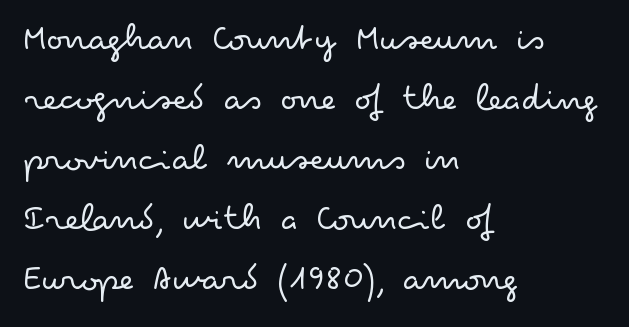
Q: Is the text bold? A: No.
Q: Is the text italic (slanted)? A: No, it is upright.
Q: Is the typeface a serif or a sans-serif typeface? A: Sans-serif.
Q: Is the text underlined? A: No.
Q: How is the paragraph aligned? A: Left-aligned.
Q: Is the spacing between letters normal or unusually wide? A: Normal.
Q: Is the spacing between lines tight, normal or loose? A: Normal.
Q: Width (condensed, normal, or wide)? A: Wide.
Q: Stroke contrast? A: Low.
Q: x-height? A: Small.
Q: Monospaced? A: No.
